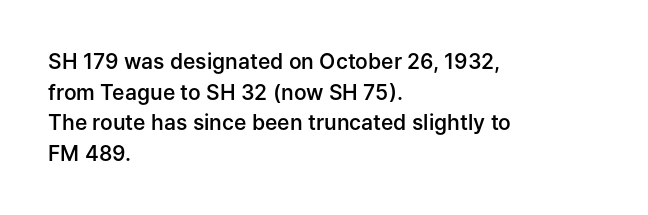
Look at the tracking — it's just the regular setting, nothing added. Normally led — the rows are evenly, conventionally spaced. The paragraph has a hard left edge and a soft right edge. Notice how the stems are strictly vertical — no italics here.
